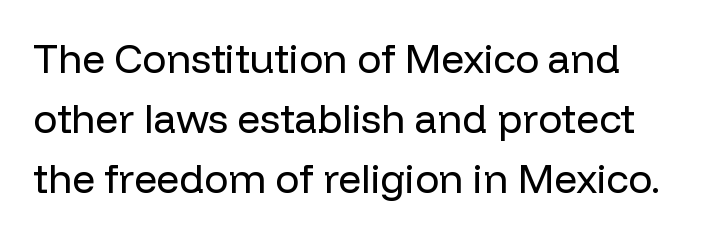
Q: Is the text bold? A: No.
Q: Is the text italic (slanted)? A: No, it is upright.
Q: Is the typeface a serif or a sans-serif typeface? A: Sans-serif.
Q: Is the text underlined? A: No.
Q: How is the paragraph aligned? A: Left-aligned.
Q: Is the spacing between letters normal or unusually wide? A: Normal.
Q: Is the spacing between lines tight, normal or loose? A: Normal.
Q: Width (condensed, normal, or wide)? A: Normal.
Q: Stroke contrast? A: Low.
Q: x-height? A: Medium.
Q: Monospaced? A: No.
